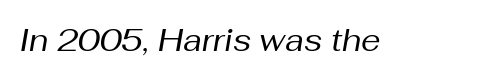
Q: Is the text bold? A: No.
Q: Is the text italic (slanted)? A: Yes, it leans right by about 10 degrees.
Q: Is the text underlined? A: No.
Q: Is the spacing between letters normal or unusually wide? A: Normal.
Q: Width (condensed, normal, or wide)? A: Normal.
Q: Stroke contrast? A: Medium.
Q: x-height? A: Medium.
Q: Monospaced? A: No.
